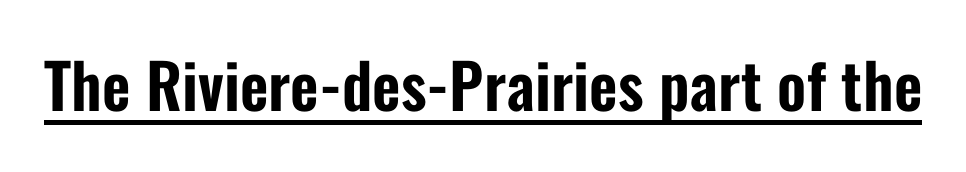
{"serif": "no", "italic": "no", "width": "condensed", "stroke_contrast": "low", "x_height": "medium", "monospaced": "no", "underline": "yes", "letter_spacing": "normal", "letter_spacing_em": 0.0, "glyph_px": 62}
